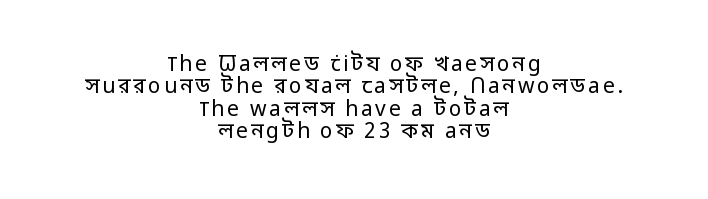
The image shows 21 px text type, upright; set centered, tight line spacing (1.06x), not underlined.
